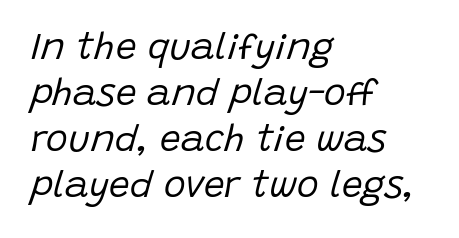
Plain, unruled lines of type. You could call the tracking neutral — neither tight nor loose. These lines are rendered in a variable-pitch font. Does the copy run flush right? No — it runs flush left. Compared with ordinary roman type, these characters are visibly tilted.
